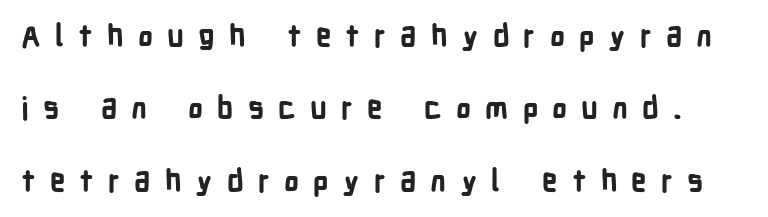
{"serif": "no", "italic": "no", "bold": "yes", "weight": "bold", "width": "condensed", "stroke_contrast": "low", "x_height": "medium", "monospaced": "no", "underline": "no", "line_spacing": "loose", "line_spacing_ratio": 2.41, "letter_spacing": "wide", "letter_spacing_em": 0.47, "glyph_px": 30}
